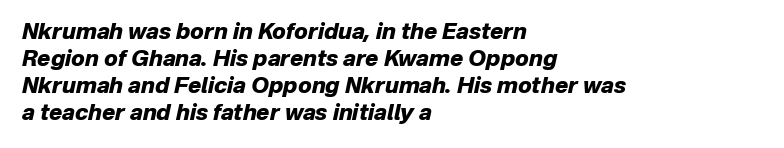
Quick note: italic. Honestly, there is no underline to notice here at all. The tracking reads as untouched default to a designer's eye. Students, this is bold: see how much ink each stroke carries. Is the block centered? No — it sits flush against the left margin.
